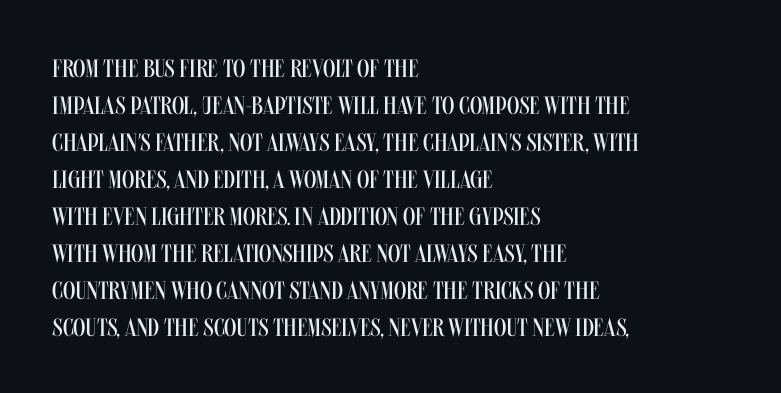
{"italic": "no", "bold": "no", "underline": "no", "align": "left", "line_spacing": "normal", "line_spacing_ratio": 1.48, "letter_spacing": "normal", "letter_spacing_em": 0.0, "glyph_px": 25}
